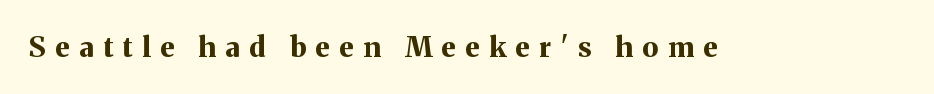
The image shows 28 px bold serif type, upright; set unusually wide letter spacing (+0.34 em), not underlined; medium stroke contrast and a medium x-height.
